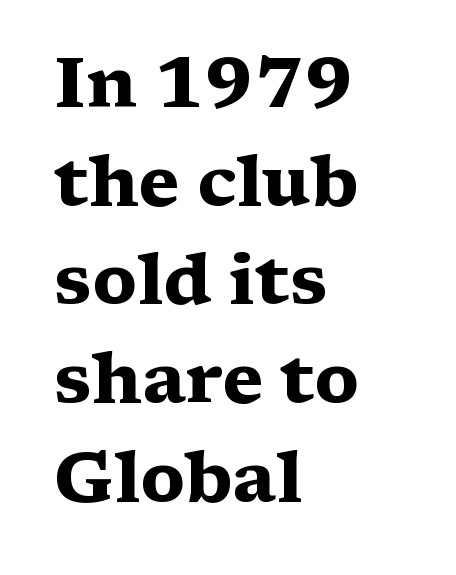
The image shows 71 px heavy, wide serif type, upright; set left-aligned, normal line spacing (1.39x), normal letter spacing, not underlined; medium stroke contrast and a medium x-height.
